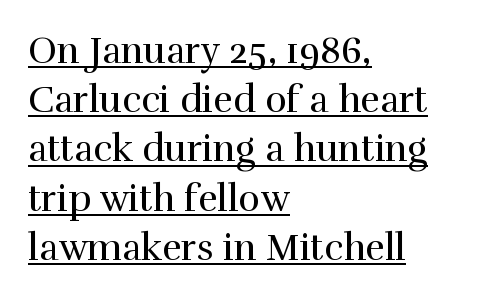
Q: Is the text bold? A: No.
Q: Is the text italic (slanted)? A: No, it is upright.
Q: Is the typeface a serif or a sans-serif typeface? A: Serif.
Q: Is the text underlined? A: Yes.
Q: How is the paragraph aligned? A: Left-aligned.
Q: Is the spacing between letters normal or unusually wide? A: Normal.
Q: Is the spacing between lines tight, normal or loose? A: Normal.
Q: Width (condensed, normal, or wide)? A: Normal.
Q: Stroke contrast? A: High.
Q: x-height? A: Medium.
Q: Monospaced? A: No.
